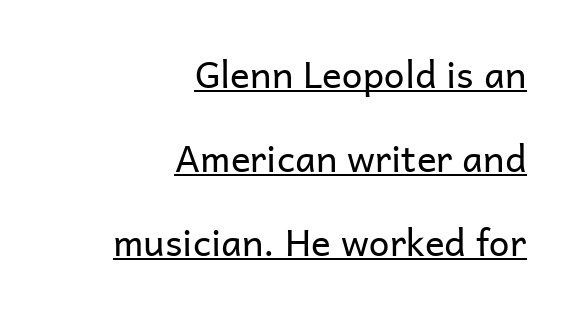
Is this a fixed-width face? No — the glyphs have proportional, varying widths. Words appear dense and cohesive because spacing is normal. Leading: increased. Posture: vertical.
